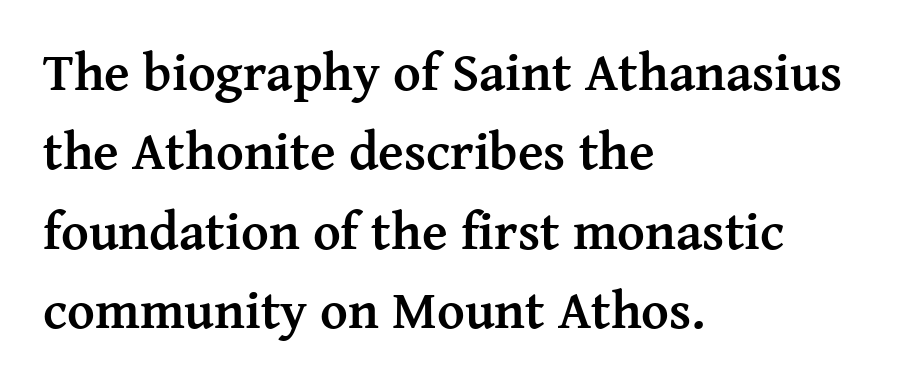
Q: Is the text bold? A: Yes.
Q: Is the text italic (slanted)? A: No, it is upright.
Q: Is the typeface a serif or a sans-serif typeface? A: Serif.
Q: Is the text underlined? A: No.
Q: How is the paragraph aligned? A: Left-aligned.
Q: Is the spacing between letters normal or unusually wide? A: Normal.
Q: Is the spacing between lines tight, normal or loose? A: Normal.
Q: Width (condensed, normal, or wide)? A: Normal.
Q: Stroke contrast? A: Medium.
Q: x-height? A: Medium.
Q: Monospaced? A: No.
